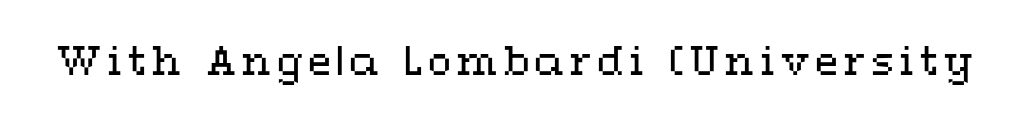
{"italic": "no", "bold": "no", "weight": "regular", "width": "wide", "stroke_contrast": "medium", "x_height": "medium", "monospaced": "no", "underline": "no", "glyph_px": 38}
